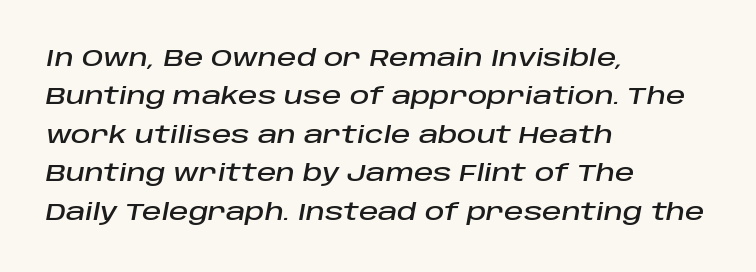
Does the lettering tilt? It does — this is italic. Letter spacing: default. Descender tails drop into unmarked territory. Rows of type keep a routine distance in the vertical direction.
